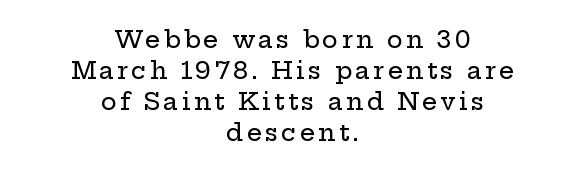
The lines sit at an ordinary, default distance from one another. Each row of text sits above clean, open space. Horizontally, the lines are justified to the midpoint only. If you drew a line through each stem, it would be perfectly vertical.
